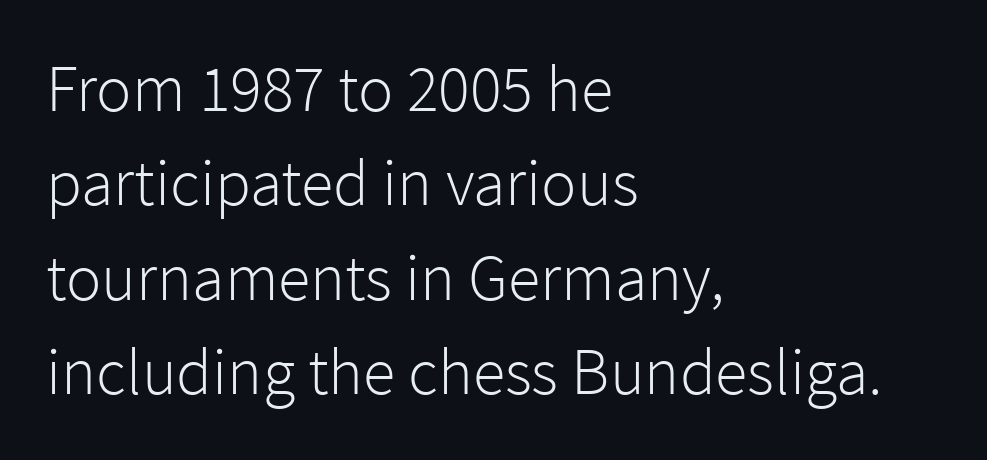
Q: Is the text bold? A: No.
Q: Is the text italic (slanted)? A: No, it is upright.
Q: Is the typeface a serif or a sans-serif typeface? A: Sans-serif.
Q: Is the text underlined? A: No.
Q: How is the paragraph aligned? A: Left-aligned.
Q: Is the spacing between letters normal or unusually wide? A: Normal.
Q: Is the spacing between lines tight, normal or loose? A: Normal.
Q: Width (condensed, normal, or wide)? A: Normal.
Q: Stroke contrast? A: Low.
Q: x-height? A: Medium.
Q: Monospaced? A: No.
